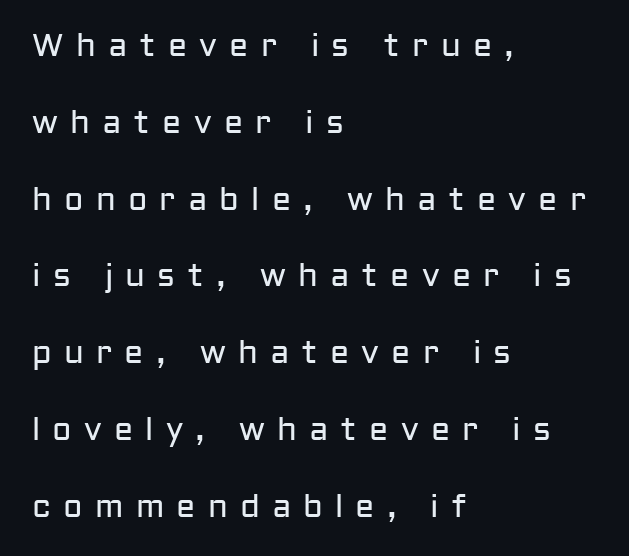
Q: Is the text bold? A: No.
Q: Is the text italic (slanted)? A: No, it is upright.
Q: Is the typeface a serif or a sans-serif typeface? A: Sans-serif.
Q: Is the text underlined? A: No.
Q: How is the paragraph aligned? A: Left-aligned.
Q: Is the spacing between letters normal or unusually wide? A: Unusually wide.
Q: Is the spacing between lines tight, normal or loose? A: Loose.
Q: Width (condensed, normal, or wide)? A: Normal.
Q: Stroke contrast? A: Low.
Q: x-height? A: Medium.
Q: Monospaced? A: No.
